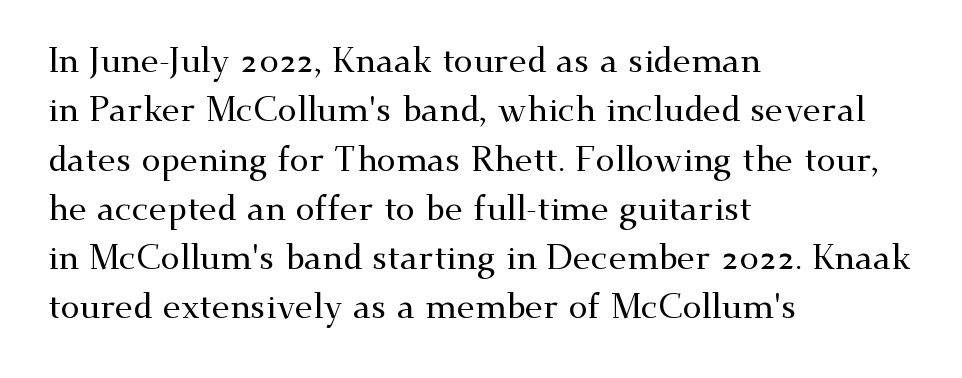
Typeset ragged right — the left edge is the straight one. The zone under the glyphs is completely vacant. What's the leading like? Ordinary, nothing unusual. Do the characters align in a grid? No, the font is proportional. To sum up the face: it has serifs. This rendering leaves character spacing at its baseline value.
